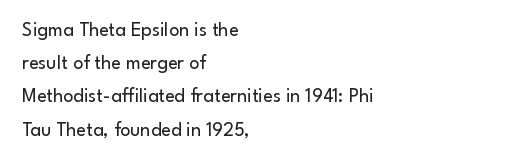
Tracking value appears to be zero — textbook default spacing. Compared with a centered layout, this one pins lines to the left instead. Compared with a typical body face, this is equally light or lighter still. Quick note: not italic, upright. These lines sit exactly where default settings would place them. Has an underline been added? It has not.
